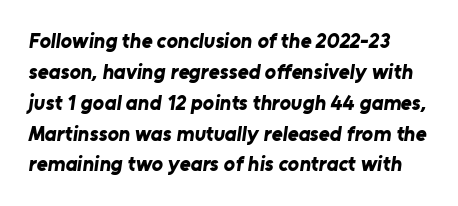
The image shows 21 px bold type; set left-aligned, normal line spacing (1.47x), normal letter spacing, not underlined.
